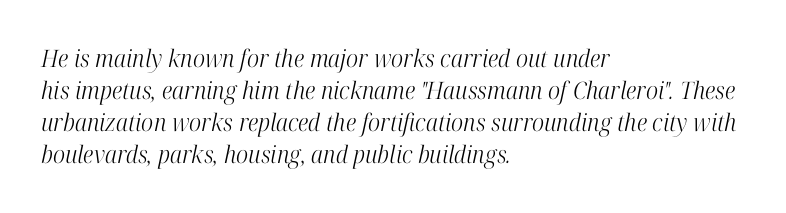
Q: Is the text bold? A: No.
Q: Is the text italic (slanted)? A: Yes, it leans right by about 12 degrees.
Q: Is the text underlined? A: No.
Q: How is the paragraph aligned? A: Left-aligned.
Q: Is the spacing between letters normal or unusually wide? A: Normal.
Q: Is the spacing between lines tight, normal or loose? A: Normal.
